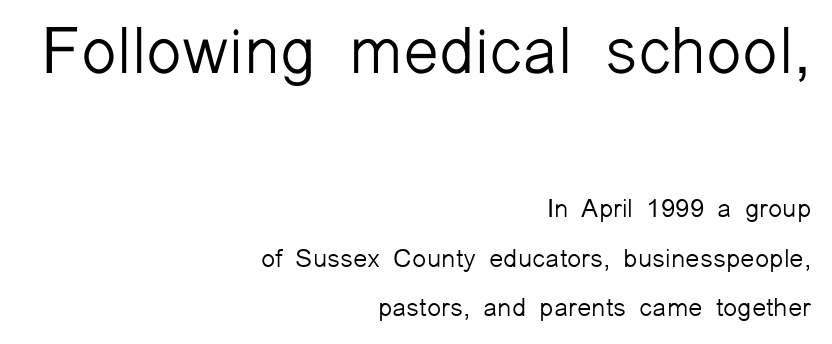
The vertical gap from one line to the next is large. This sample is right-justified, so line beginnings fall wherever the words allow. Here the designer chose a conventional face with non-uniform glyph widths. This rendering features lettering with no underline. Heaviness? Minimal to ordinary, like unemphasized prose. Scale decreases going downward across the two blocks.
